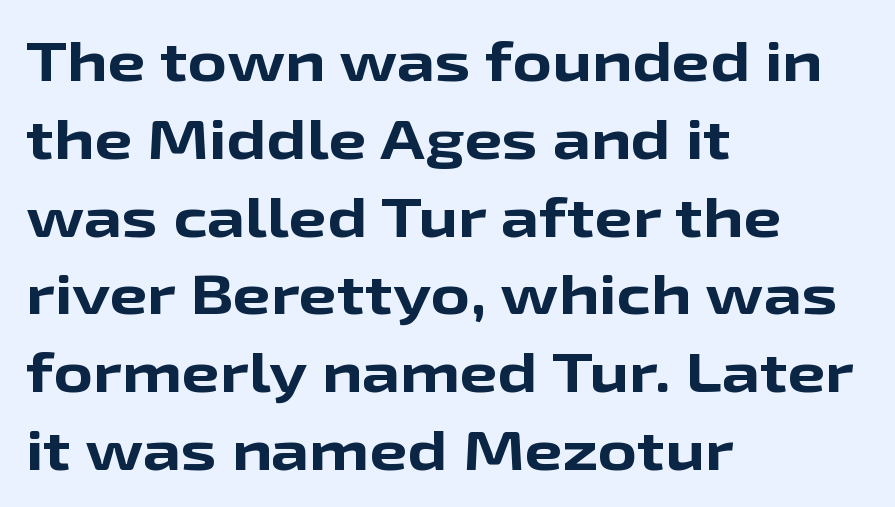
The image shows 54 px bold, wide sans-serif type, upright; set left-aligned, normal line spacing (1.44x), normal letter spacing, not underlined; low stroke contrast and a medium x-height.
